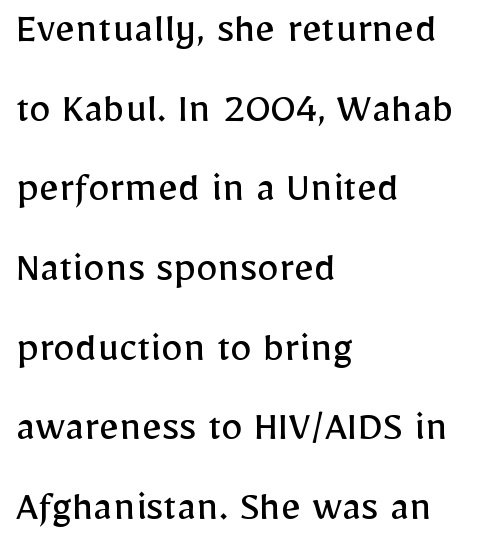
The axis of the letterforms is exactly vertical. Does the copy run flush right? No — it runs flush left. These lines keep a tight, regular rhythm from letter to letter. Compared with a typical body face, this is equally light or lighter still. Underlining? Definitely not there. Spacing verdict: proportional, widths tailored to each character.
